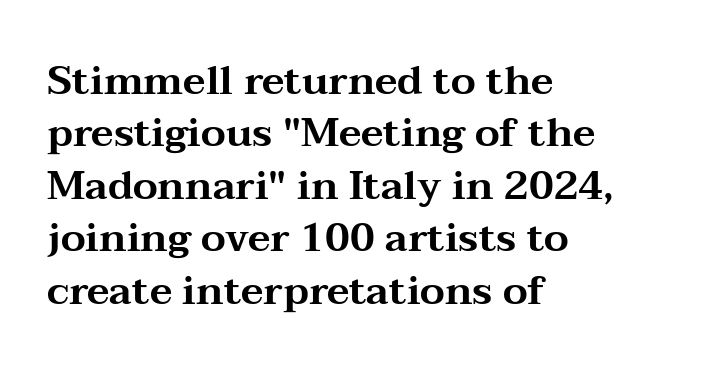
Q: Is the text italic (slanted)? A: No, it is upright.
Q: Is the typeface a serif or a sans-serif typeface? A: Serif.
Q: Is the text underlined? A: No.
Q: How is the paragraph aligned? A: Left-aligned.
Q: Is the spacing between letters normal or unusually wide? A: Normal.
Q: Is the spacing between lines tight, normal or loose? A: Normal.
Q: Width (condensed, normal, or wide)? A: Wide.
Q: Stroke contrast? A: Medium.
Q: x-height? A: Medium.
Q: Monospaced? A: No.
